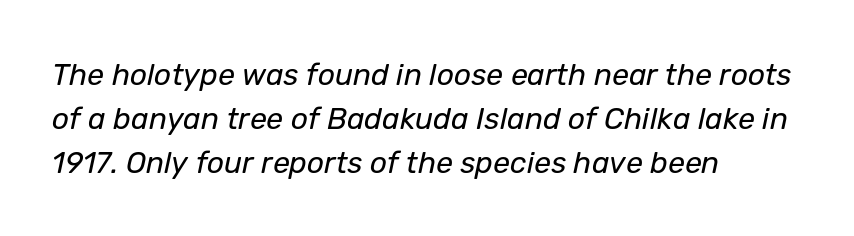
{"italic": "yes", "lean": "right", "slant_degrees": 12, "bold": "no", "weight": "regular", "width": "normal", "stroke_contrast": "low", "x_height": "medium", "monospaced": "no", "underline": "no", "align": "left", "line_spacing": "normal", "line_spacing_ratio": 1.46, "letter_spacing": "normal", "letter_spacing_em": 0.0, "glyph_px": 30}
